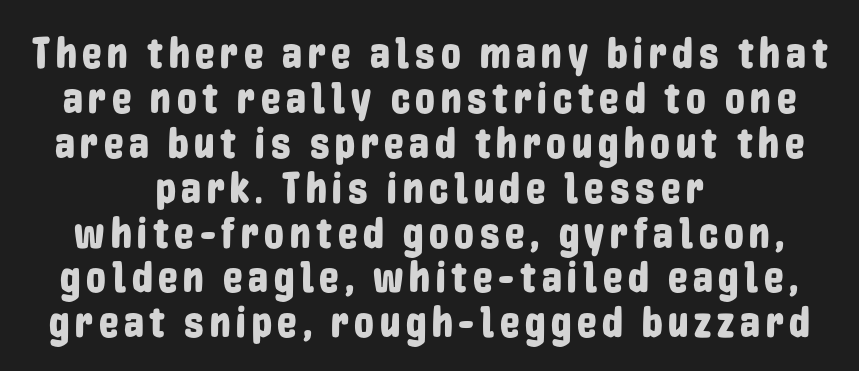
Q: Is the text italic (slanted)? A: No, it is upright.
Q: Is the typeface a serif or a sans-serif typeface? A: Sans-serif.
Q: Is the text underlined? A: No.
Q: How is the paragraph aligned? A: Centered.
Q: Is the spacing between lines tight, normal or loose? A: Tight.
Q: Width (condensed, normal, or wide)? A: Condensed.
Q: Stroke contrast? A: Low.
Q: x-height? A: Medium.
Q: Monospaced? A: No.
